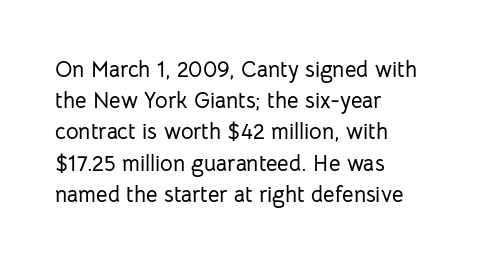
{"italic": "no", "underline": "no", "align": "left", "line_spacing": "normal", "line_spacing_ratio": 1.42, "letter_spacing": "normal", "letter_spacing_em": 0.0, "glyph_px": 22}
